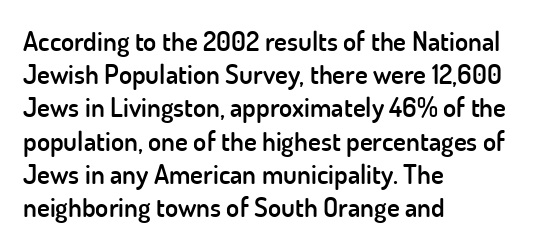
{"italic": "no", "bold": "semi", "underline": "no", "align": "left", "line_spacing_ratio": 1.23, "letter_spacing": "normal", "letter_spacing_em": 0.0, "glyph_px": 27}
